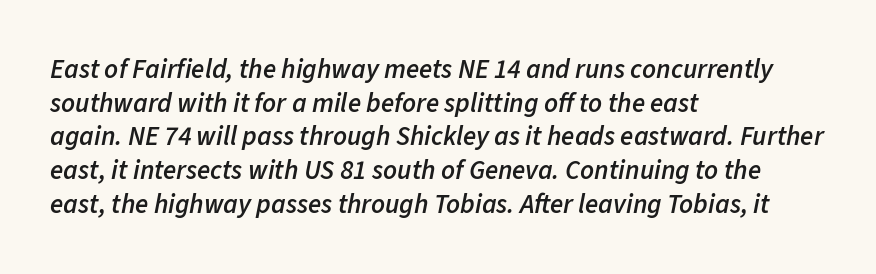
Descenders are the only things crossing below the line. Compared with an ordinary text face, these strokes are moderately heavier — a semibold. The lines in this sample share a left origin and differ only in where they stop. The rendering uses a moderate line-height, typical for paragraphs. Quick note: italic. Nobody touched the tracking dial on this one.
